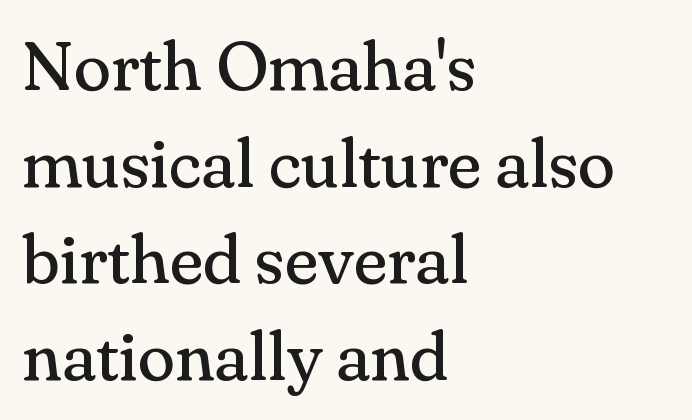
The image shows 69 px regular-weight serif type, upright; set left-aligned, normal line spacing (1.4x), normal letter spacing, not underlined; medium stroke contrast and a small x-height.
